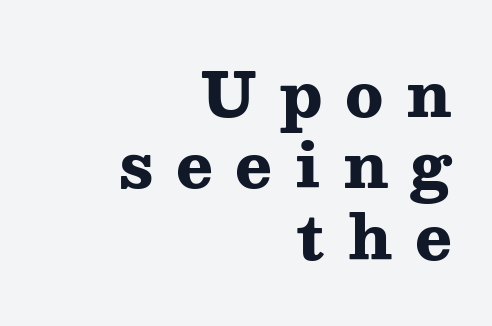
The image shows 61 px heavy, wide serif type, upright; set right-aligned, line spacing 1.17x, unusually wide letter spacing (+0.37 em), not underlined; medium stroke contrast and a medium x-height.
